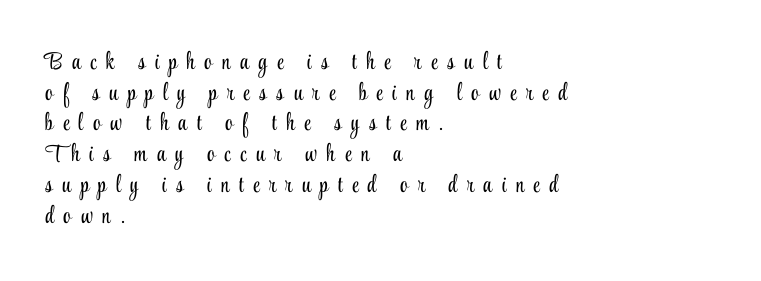
Q: Is the text bold? A: No.
Q: Is the text italic (slanted)? A: Yes.
Q: Is the text underlined? A: No.
Q: How is the paragraph aligned? A: Left-aligned.
Q: Is the spacing between letters normal or unusually wide? A: Unusually wide.
Q: Is the spacing between lines tight, normal or loose? A: Normal.
